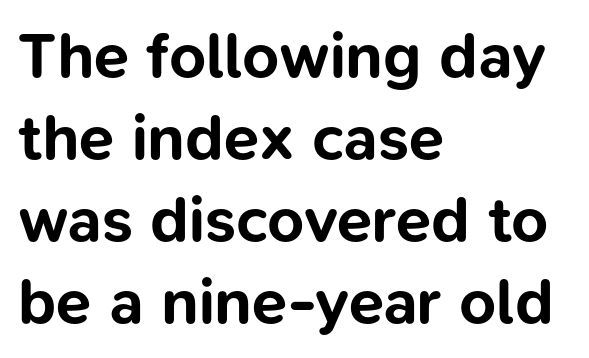
The image shows 64 px bold sans-serif type, upright; set left-aligned, normal line spacing (1.28x), normal letter spacing, not underlined; low stroke contrast and a medium x-height.
